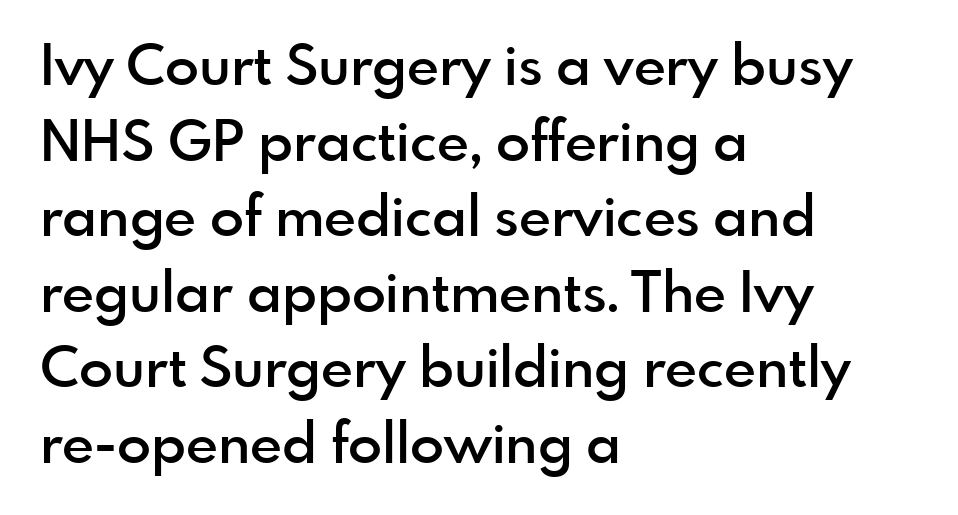
{"serif": "no", "italic": "no", "bold": "semi", "weight": "semibold", "width": "normal", "x_height": "small", "monospaced": "no", "underline": "no", "align": "left", "line_spacing": "normal", "line_spacing_ratio": 1.35, "letter_spacing": "normal", "letter_spacing_em": 0.0, "glyph_px": 56}
